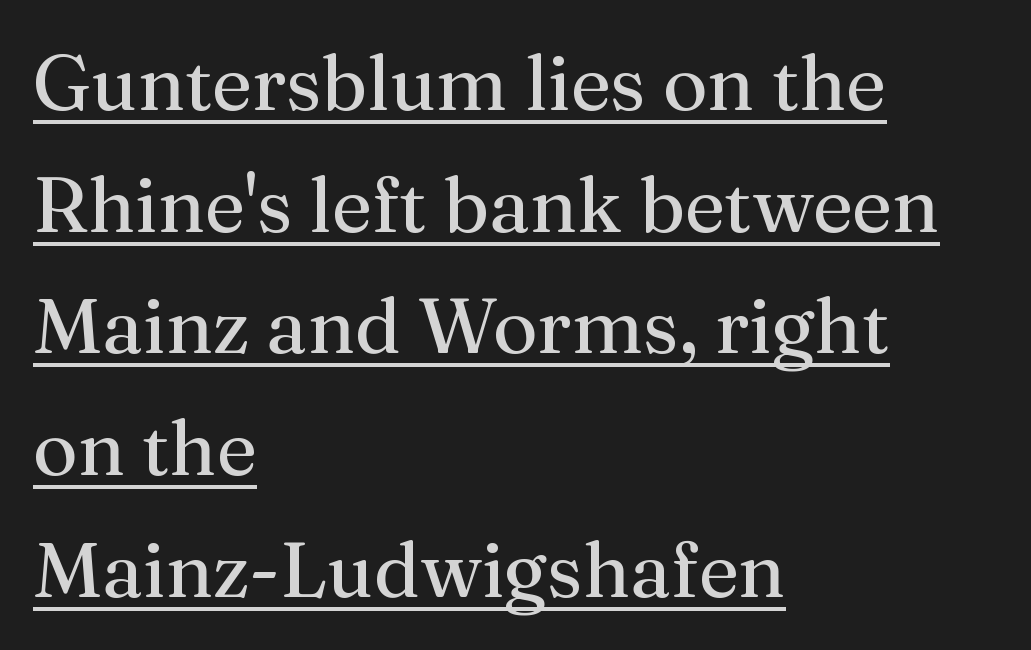
Layout note: lines flush left. No heavy texture on the line: the type isn't bold. Looks like regular typesetting: each glyph gets only the width it needs. Old-style or modern, the face here clearly has serifs. Regarding leading, the lines here are spaced in the standard way.
